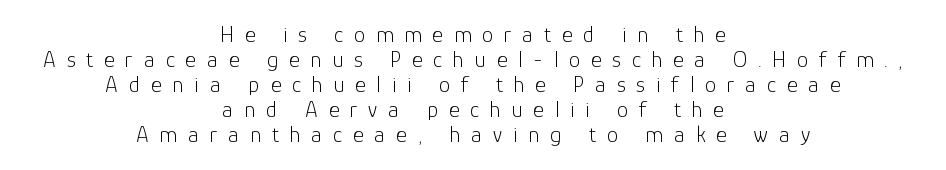
The image shows 23 px text type, upright; set centered, tight line spacing (1.09x), unusually wide letter spacing (+0.47 em), not underlined.
